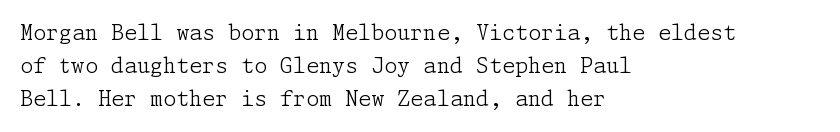
The face looks like a standard text weight, possibly lighter. Short and long lines alike share a common starting point at left. Vertically, the passage feels balanced, rows spaced as you'd expect. A bare baseline throughout the passage. Here the glyphs are tracked normally, forming tight word shapes.
